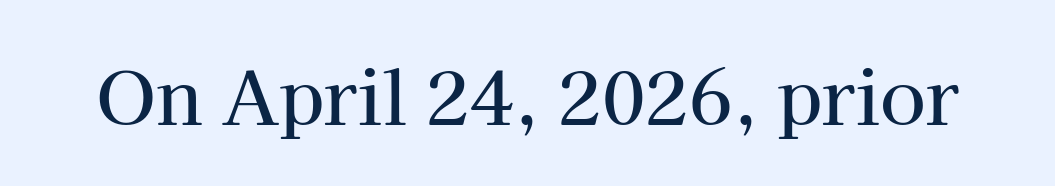
Q: Is the text italic (slanted)? A: No, it is upright.
Q: Is the typeface a serif or a sans-serif typeface? A: Serif.
Q: Is the text underlined? A: No.
Q: Is the spacing between letters normal or unusually wide? A: Normal.
Q: Width (condensed, normal, or wide)? A: Normal.
Q: Stroke contrast? A: High.
Q: x-height? A: Medium.
Q: Monospaced? A: No.
